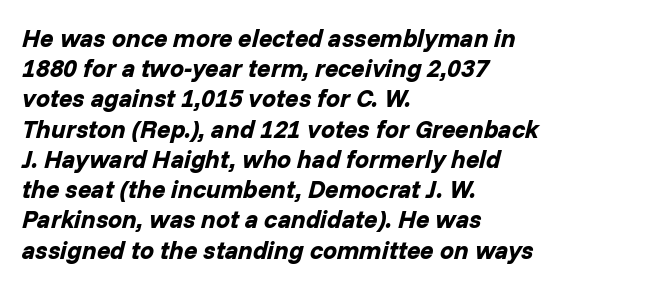
The image shows 25 px bold type, italic (leaning right); set left-aligned, line spacing 1.21x, normal letter spacing, not underlined.
